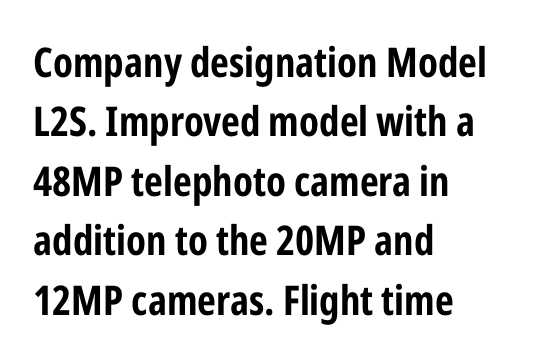
Q: Is the text bold? A: Yes.
Q: Is the text italic (slanted)? A: No, it is upright.
Q: Is the typeface a serif or a sans-serif typeface? A: Sans-serif.
Q: Is the text underlined? A: No.
Q: How is the paragraph aligned? A: Left-aligned.
Q: Is the spacing between letters normal or unusually wide? A: Normal.
Q: Is the spacing between lines tight, normal or loose? A: Normal.
Q: Width (condensed, normal, or wide)? A: Condensed.
Q: Stroke contrast? A: Low.
Q: x-height? A: Medium.
Q: Monospaced? A: No.
